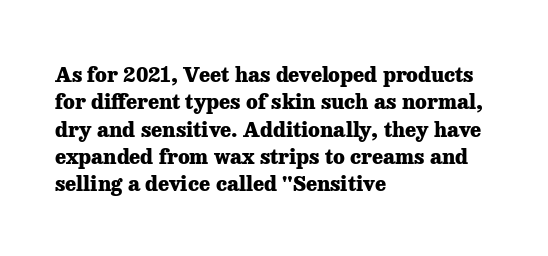
{"italic": "no", "bold": "yes", "underline": "no", "align": "left", "line_spacing": "normal", "line_spacing_ratio": 1.3, "letter_spacing": "normal", "letter_spacing_em": 0.0, "glyph_px": 21}
